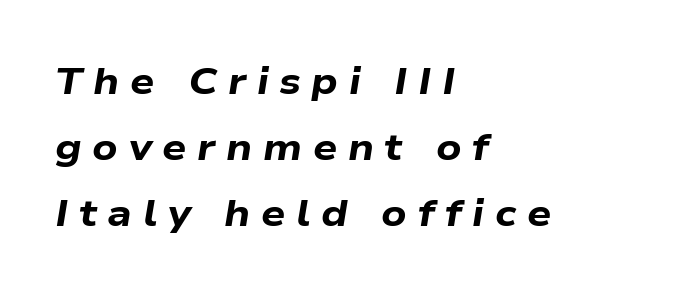
Q: Is the text bold? A: Yes.
Q: Is the text italic (slanted)? A: Yes, it leans right by about 9 degrees.
Q: Is the text underlined? A: No.
Q: How is the paragraph aligned? A: Left-aligned.
Q: Is the spacing between letters normal or unusually wide? A: Unusually wide.
Q: Width (condensed, normal, or wide)? A: Wide.
Q: Stroke contrast? A: Low.
Q: x-height? A: Medium.
Q: Monospaced? A: No.
